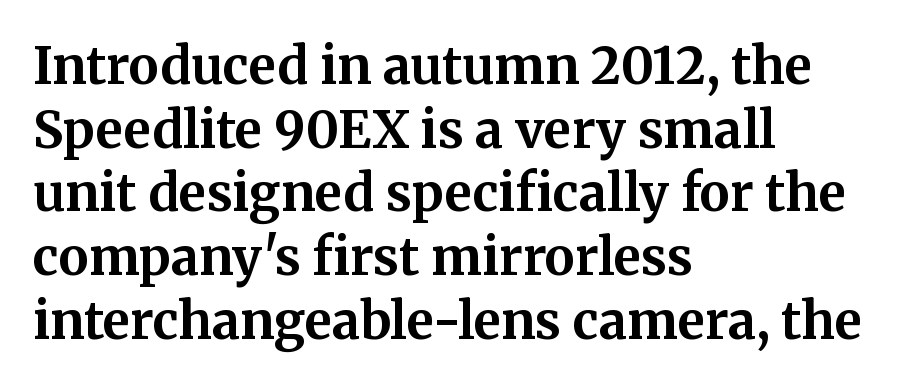
Q: Is the text bold? A: Yes.
Q: Is the text italic (slanted)? A: No, it is upright.
Q: Is the typeface a serif or a sans-serif typeface? A: Serif.
Q: Is the text underlined? A: No.
Q: How is the paragraph aligned? A: Left-aligned.
Q: Is the spacing between letters normal or unusually wide? A: Normal.
Q: Is the spacing between lines tight, normal or loose? A: Normal.
Q: Width (condensed, normal, or wide)? A: Normal.
Q: Stroke contrast? A: Medium.
Q: x-height? A: Medium.
Q: Monospaced? A: No.
